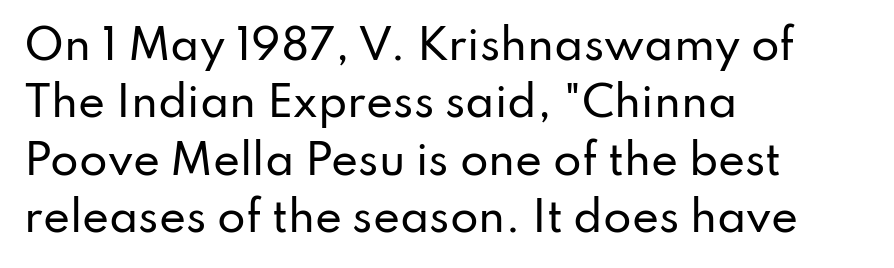
{"serif": "no", "italic": "no", "width": "normal", "stroke_contrast": "low", "x_height": "small", "monospaced": "no", "underline": "no", "align": "left", "line_spacing": "normal", "line_spacing_ratio": 1.4, "letter_spacing": "normal", "letter_spacing_em": 0.0, "glyph_px": 41}
